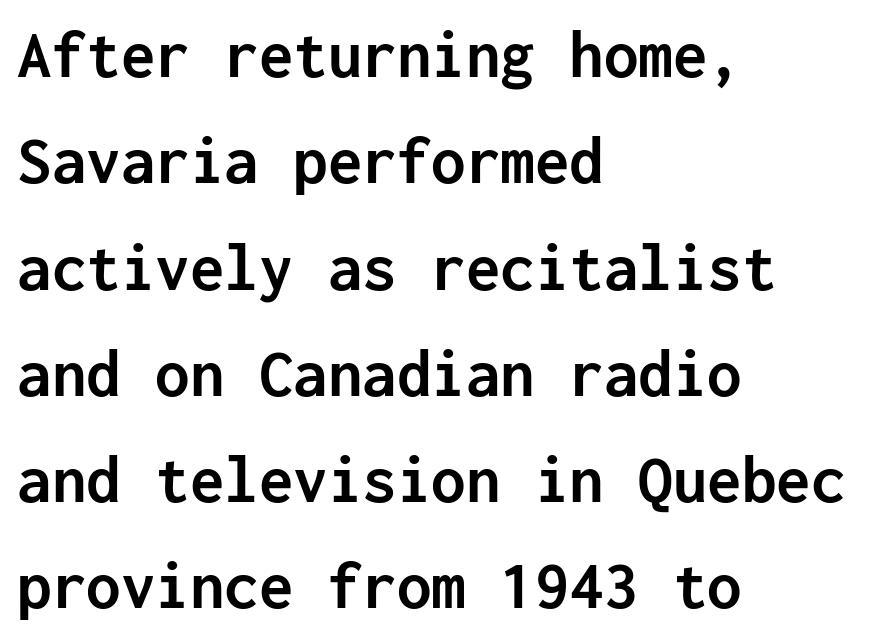
{"serif": "no", "italic": "no", "bold": "yes", "weight": "semibold", "width": "normal", "stroke_contrast": "low", "x_height": "medium", "monospaced": "yes", "underline": "no", "align": "left", "line_spacing": "normal", "line_spacing_ratio": 1.54, "letter_spacing": "normal", "letter_spacing_em": 0.0, "glyph_px": 69}
